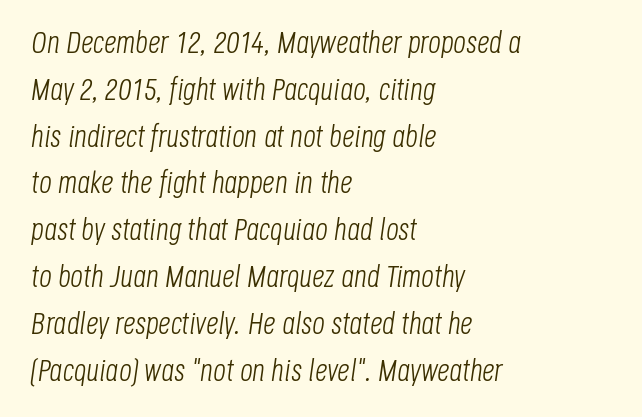
The image shows 31 px light, condensed type, italic (leaning right); set left-aligned, normal line spacing (1.51x), normal letter spacing, not underlined; low stroke contrast and a large x-height.
